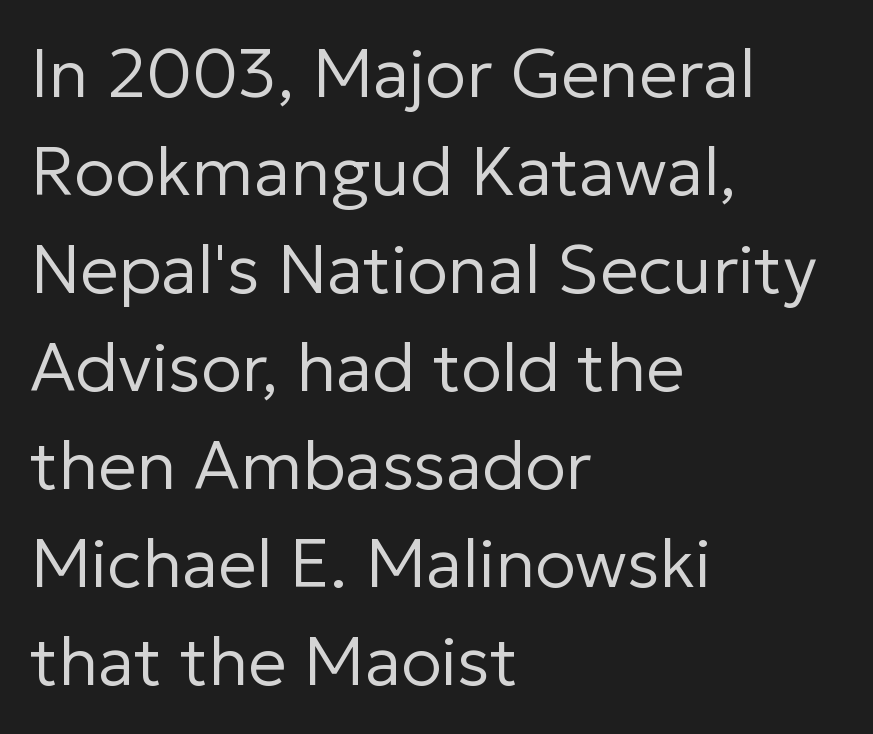
One glance says typical: line gaps are just what's usual. Caption: multi-line text, flush left, ragged right. Type without underlining. Compared with typical body copy, the letter spacing here is the same. A typesetter would mark this as roman, not italic. Varying glyph widths throughout — classic text-font behaviour.
